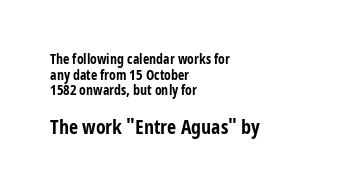
Q: Is the text bold? A: Yes.
Q: Is the text italic (slanted)? A: No, it is upright.
Q: Is the text underlined? A: No.
Q: How is the paragraph aligned? A: Left-aligned.
Q: Is the spacing between letters normal or unusually wide? A: Normal.
Q: Is the spacing between lines tight, normal or loose? A: Tight.
Q: Which block of text is set in a larger size, the first (top) or the second (bottom)? A: The second (bottom) one.
